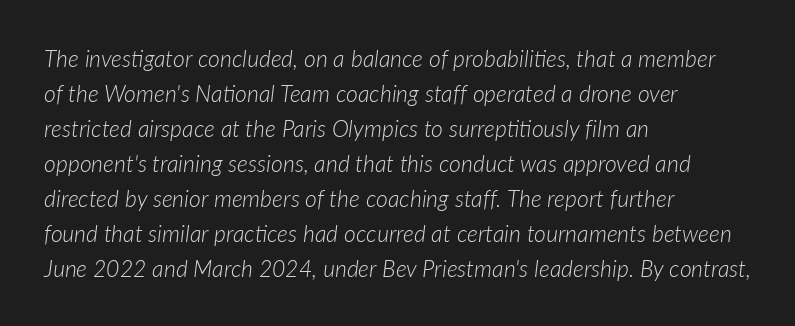
Q: Is the text bold? A: No.
Q: Is the text italic (slanted)? A: Yes, it leans right by about 7 degrees.
Q: Is the text underlined? A: No.
Q: How is the paragraph aligned? A: Left-aligned.
Q: Is the spacing between letters normal or unusually wide? A: Normal.
Q: Is the spacing between lines tight, normal or loose? A: Normal.
